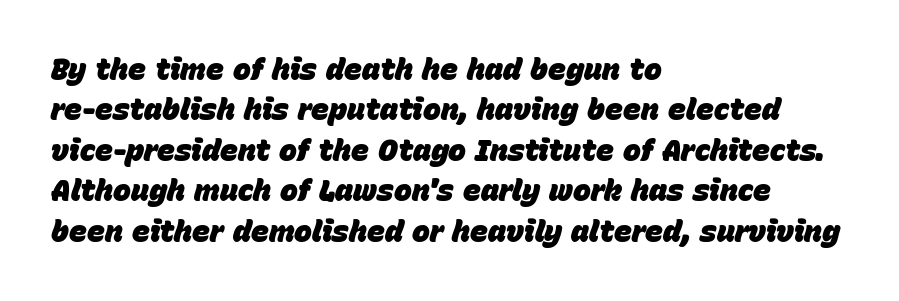
{"italic": "yes", "lean": "right", "slant_degrees": 15, "bold": "yes", "weight": "heavy", "width": "normal", "stroke_contrast": "low", "x_height": "large", "monospaced": "no", "underline": "no", "align": "left", "line_spacing": "normal", "line_spacing_ratio": 1.35, "letter_spacing": "normal", "letter_spacing_em": 0.0, "glyph_px": 30}
